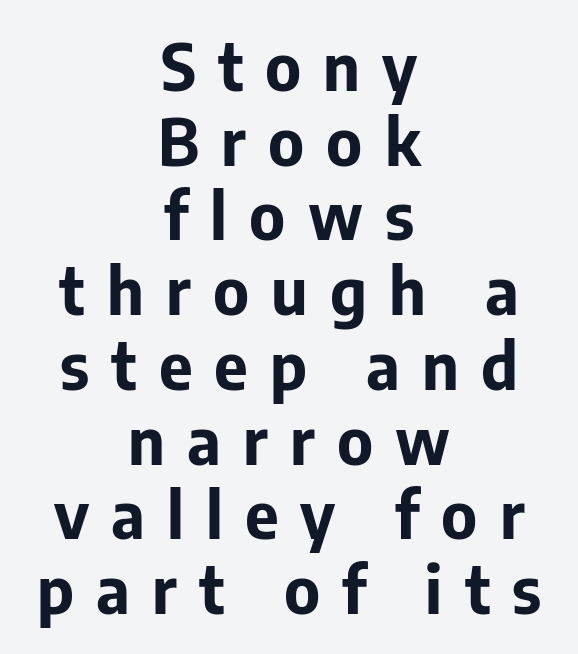
Q: Is the text bold? A: Yes.
Q: Is the text italic (slanted)? A: No, it is upright.
Q: Is the typeface a serif or a sans-serif typeface? A: Sans-serif.
Q: Is the text underlined? A: No.
Q: How is the paragraph aligned? A: Centered.
Q: Is the spacing between letters normal or unusually wide? A: Unusually wide.
Q: Is the spacing between lines tight, normal or loose? A: Tight.
Q: Width (condensed, normal, or wide)? A: Normal.
Q: Stroke contrast? A: Low.
Q: x-height? A: Medium.
Q: Monospaced? A: No.
